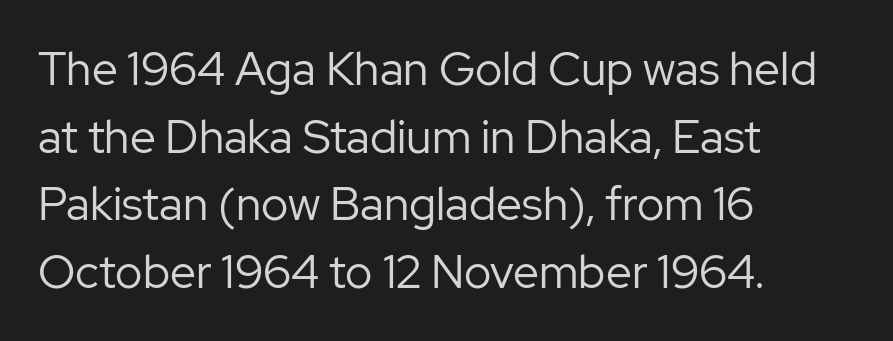
{"serif": "no", "italic": "no", "bold": "no", "weight": "regular", "width": "normal", "stroke_contrast": "low", "x_height": "medium", "monospaced": "no", "underline": "no", "align": "left", "line_spacing": "normal", "line_spacing_ratio": 1.47, "letter_spacing": "normal", "letter_spacing_em": 0.0, "glyph_px": 46}
